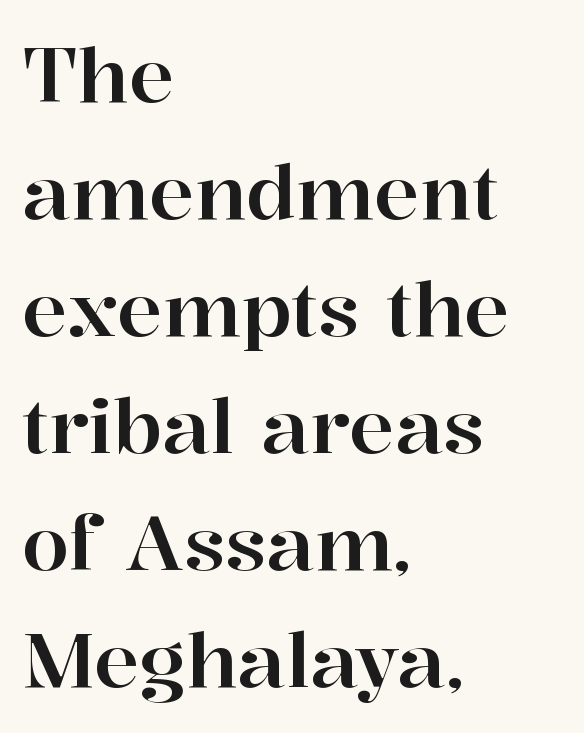
The characters display serif detailing at their extremities. A bare baseline throughout the passage. Compared with a centered layout, this one pins lines to the left instead. The typography opts for an upright posture over an oblique one. Here the designer chose a conventional face with non-uniform glyph widths. The designer left line spacing at the default.
